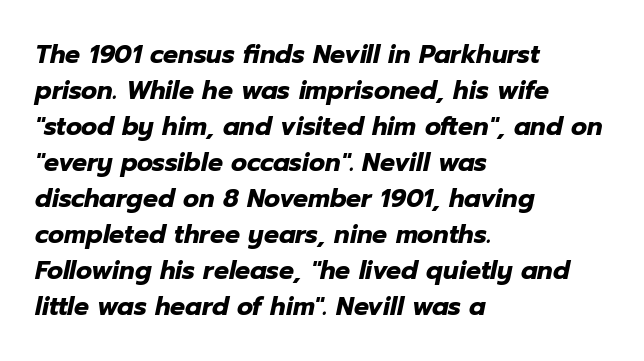
Vertically, the passage feels balanced, rows spaced as you'd expect. The foot of each line stays bare and open. The tracking reads as untouched default to a designer's eye. A student would call this left alignment; a typographer would say flush left, rag right.
